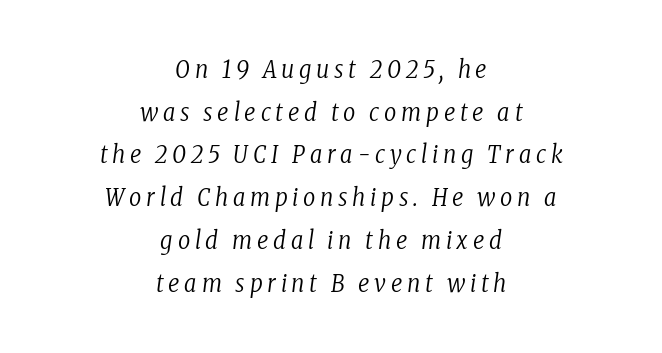
{"italic": "yes", "lean": "right", "slant_degrees": 8, "bold": "no", "underline": "no", "align": "center", "line_spacing_ratio": 1.78, "letter_spacing": "wide", "letter_spacing_em": 0.2, "glyph_px": 24}
